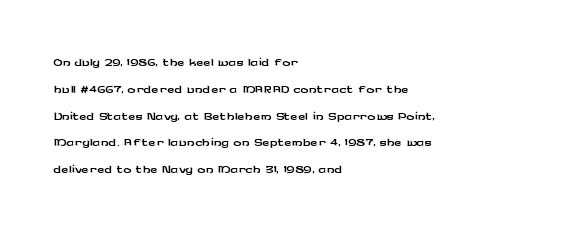
Q: Is the text italic (slanted)? A: No, it is upright.
Q: Is the text underlined? A: No.
Q: How is the paragraph aligned? A: Left-aligned.
Q: Is the spacing between letters normal or unusually wide? A: Normal.
Q: Is the spacing between lines tight, normal or loose? A: Normal.
